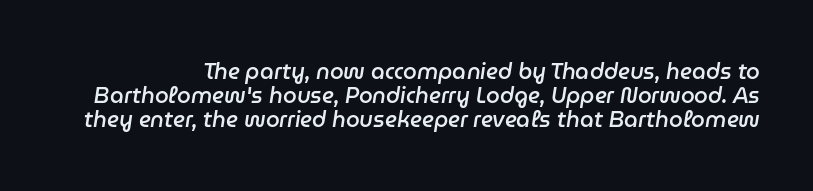
Reading down the column, the eye jumps only a short way to each next line. The strip under each line holds only bare page. Here the glyphs are tracked normally, forming tight word shapes. The glyphs have the mass of a demibold cut, below bold. Does the lettering tilt? It does — this is italic.
